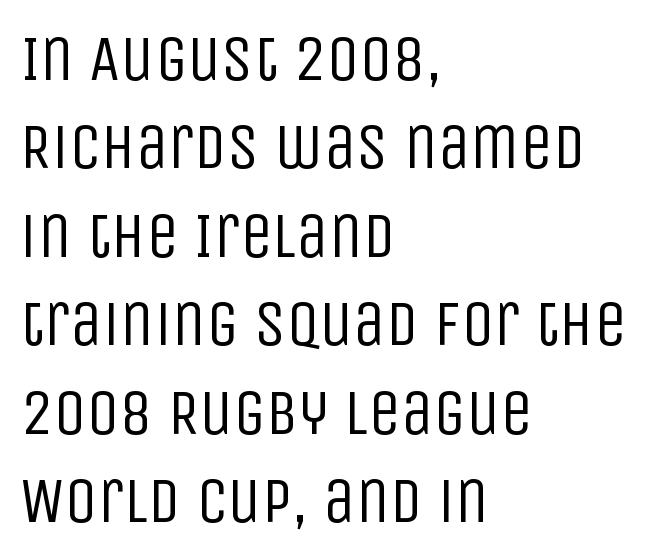
Q: Is the text bold? A: No.
Q: Is the text italic (slanted)? A: No, it is upright.
Q: Is the typeface a serif or a sans-serif typeface? A: Sans-serif.
Q: Is the text underlined? A: No.
Q: How is the paragraph aligned? A: Left-aligned.
Q: Is the spacing between letters normal or unusually wide? A: Normal.
Q: Is the spacing between lines tight, normal or loose? A: Normal.
Q: Width (condensed, normal, or wide)? A: Condensed.
Q: Stroke contrast? A: Low.
Q: x-height? A: Large.
Q: Monospaced? A: No.
